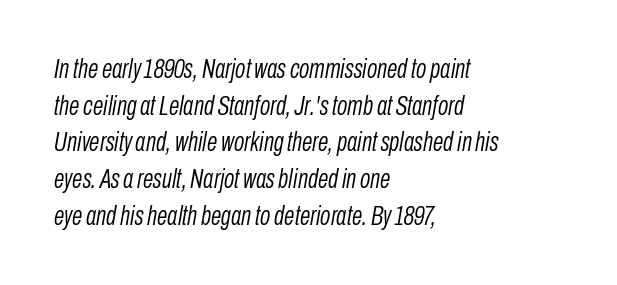
{"italic": "yes", "lean": "right", "slant_degrees": 10, "bold": "no", "underline": "no", "align": "left", "line_spacing": "normal", "line_spacing_ratio": 1.36, "letter_spacing": "normal", "letter_spacing_em": 0.0, "glyph_px": 27}
